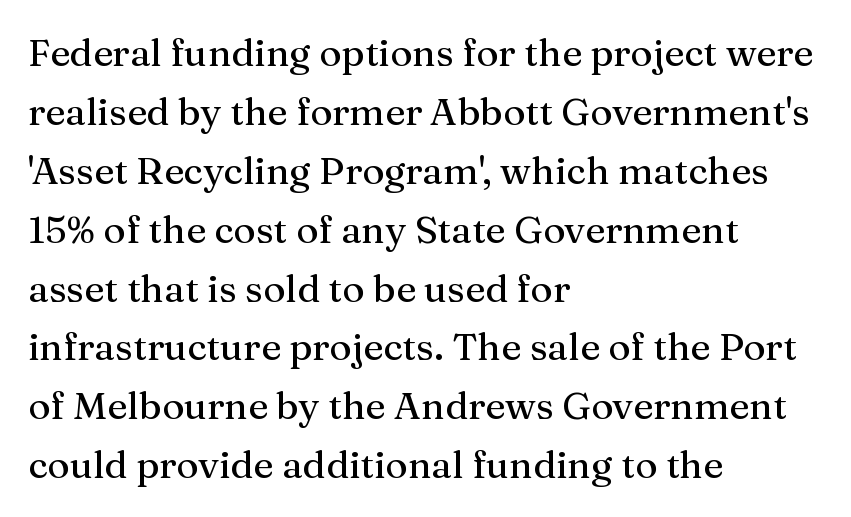
The image shows 38 px serif type, upright; set left-aligned, normal line spacing (1.55x), normal letter spacing, not underlined; medium stroke contrast and a medium x-height.
